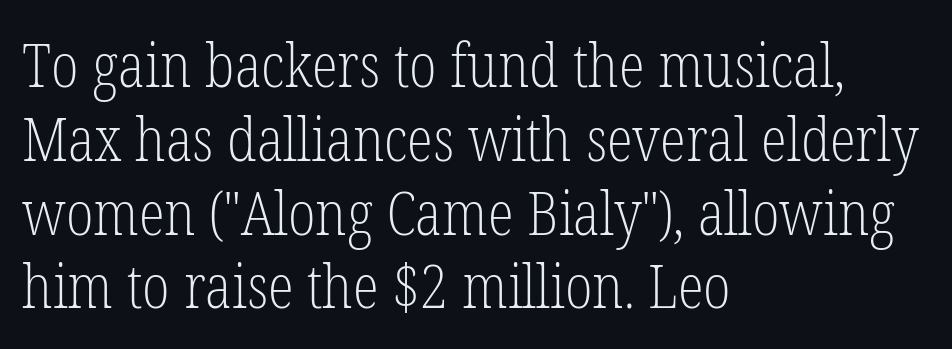
Q: Is the text bold? A: No.
Q: Is the text italic (slanted)? A: No, it is upright.
Q: Is the typeface a serif or a sans-serif typeface? A: Serif.
Q: Is the text underlined? A: No.
Q: How is the paragraph aligned? A: Left-aligned.
Q: Is the spacing between letters normal or unusually wide? A: Normal.
Q: Width (condensed, normal, or wide)? A: Condensed.
Q: Stroke contrast? A: Low.
Q: x-height? A: Medium.
Q: Monospaced? A: No.
